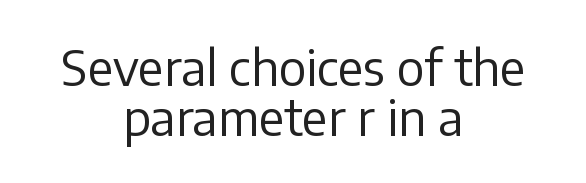
Q: Is the text bold? A: No.
Q: Is the text italic (slanted)? A: No, it is upright.
Q: Is the typeface a serif or a sans-serif typeface? A: Sans-serif.
Q: Is the text underlined? A: No.
Q: How is the paragraph aligned? A: Centered.
Q: Is the spacing between letters normal or unusually wide? A: Normal.
Q: Is the spacing between lines tight, normal or loose? A: Tight.
Q: Width (condensed, normal, or wide)? A: Normal.
Q: Stroke contrast? A: Low.
Q: x-height? A: Medium.
Q: Monospaced? A: No.
